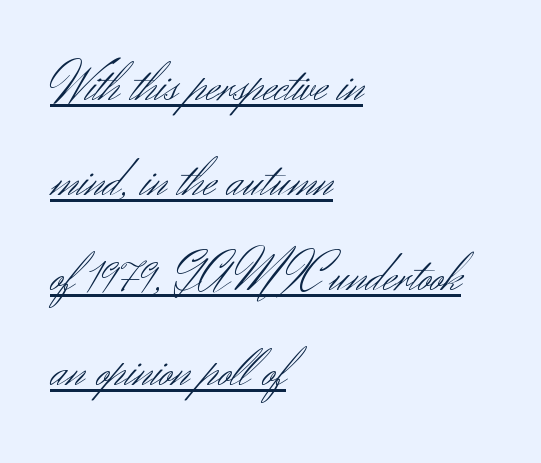
The letterforms sit shoulder to shoulder at normal distance. Serifs: no, the terminals of the letterforms are clean. No heavy texture on the line: the type isn't bold.
